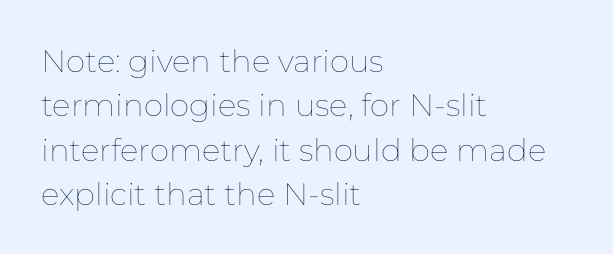
The image shows 31 px thin type, upright; set left-aligned, normal line spacing (1.43x), normal letter spacing, not underlined; low stroke contrast and a medium x-height.
